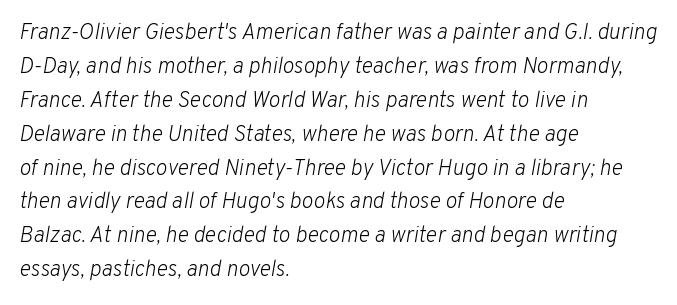
{"italic": "yes", "lean": "right", "slant_degrees": 10, "bold": "no", "underline": "no", "align": "left", "line_spacing": "normal", "line_spacing_ratio": 1.54, "letter_spacing": "normal", "letter_spacing_em": 0.0, "glyph_px": 22}
